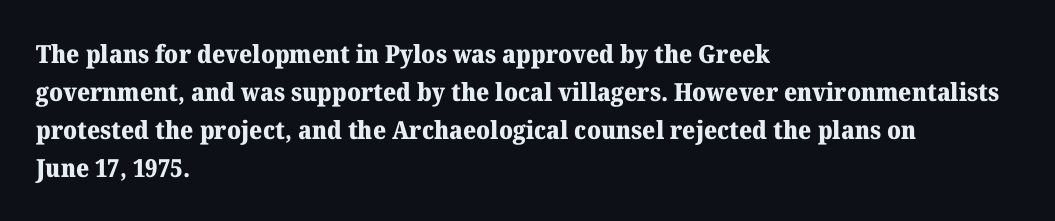
Leftover space on each line is placed entirely after the last word. Normally led — the rows are evenly, conventionally spaced. Type without underlining. Here the glyphs are tracked normally, forming tight word shapes.
